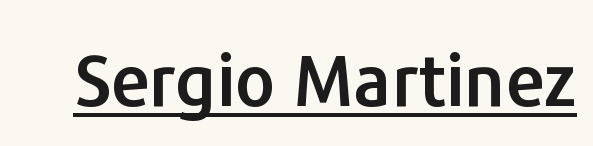
The rendering shows plain stroke endings on the letterforms — a sans-serif design. These lines are rendered in a variable-pitch font. Has an underline been added? It has. Honestly, the letter spacing is just normal — you wouldn't notice it. Rendered with straight, roman letterforms.
